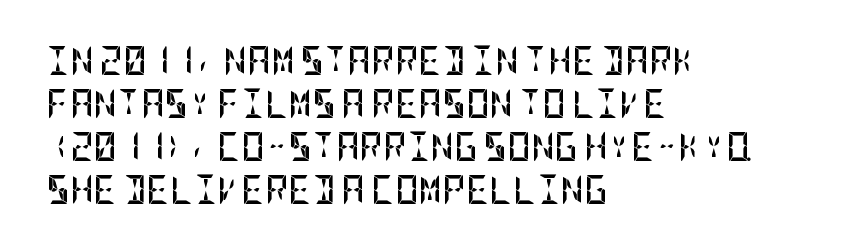
Q: Is the text bold? A: Yes.
Q: Is the text italic (slanted)? A: No, it is upright.
Q: Is the typeface a serif or a sans-serif typeface? A: Sans-serif.
Q: Is the text underlined? A: No.
Q: How is the paragraph aligned? A: Left-aligned.
Q: Is the spacing between letters normal or unusually wide? A: Normal.
Q: Is the spacing between lines tight, normal or loose? A: Normal.
Q: Width (condensed, normal, or wide)? A: Condensed.
Q: Stroke contrast? A: Low.
Q: x-height? A: Large.
